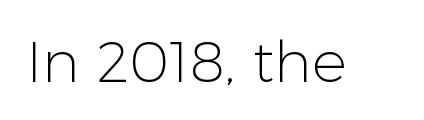
The image shows 58 px light sans-serif type, upright; set normal letter spacing, not underlined; low stroke contrast and a medium x-height.
